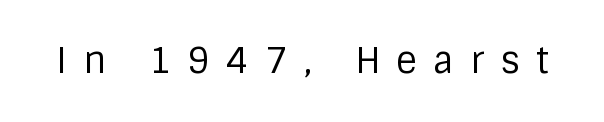
{"serif": "no", "italic": "no", "bold": "no", "weight": "regular", "width": "normal", "stroke_contrast": "low", "x_height": "large", "monospaced": "no", "underline": "no", "letter_spacing": "wide", "letter_spacing_em": 0.47, "glyph_px": 35}
